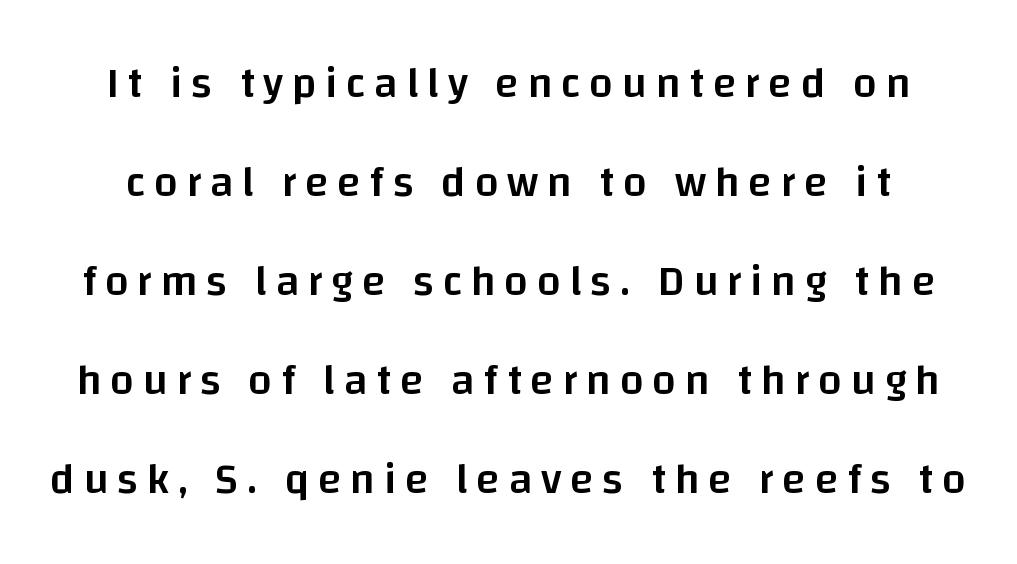
Is this a fixed-width face? No — the glyphs have proportional, varying widths. In terms of posture, this sample is upright. The tracking reads as deliberately expanded to a designer's eye. Regarding leading, the lines here are spaced well apart.
